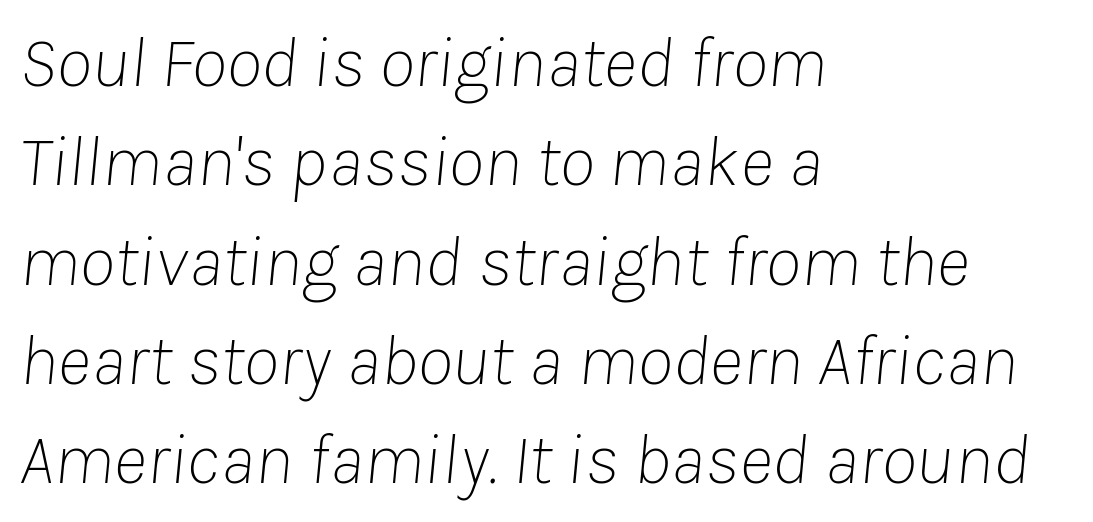
The image shows 73 px thin type, italic (leaning right); set left-aligned, normal line spacing (1.36x), normal letter spacing, not underlined; low stroke contrast and a medium x-height.
